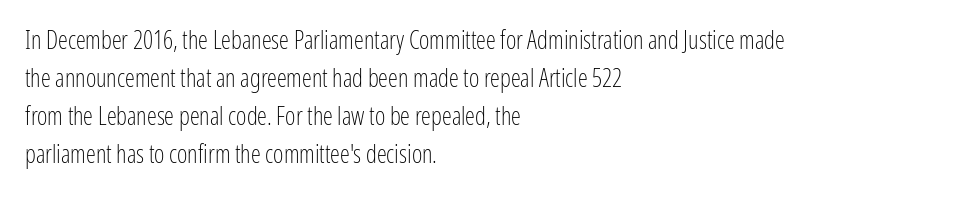
Q: Is the text bold? A: No.
Q: Is the text italic (slanted)? A: No, it is upright.
Q: Is the text underlined? A: No.
Q: How is the paragraph aligned? A: Left-aligned.
Q: Is the spacing between letters normal or unusually wide? A: Normal.
Q: Is the spacing between lines tight, normal or loose? A: Normal.
